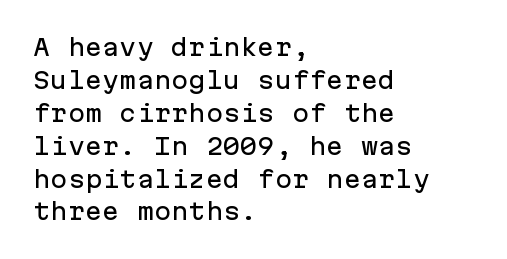
The image shows 23 px text type, upright; set left-aligned, normal line spacing (1.43x), normal letter spacing, not underlined.
